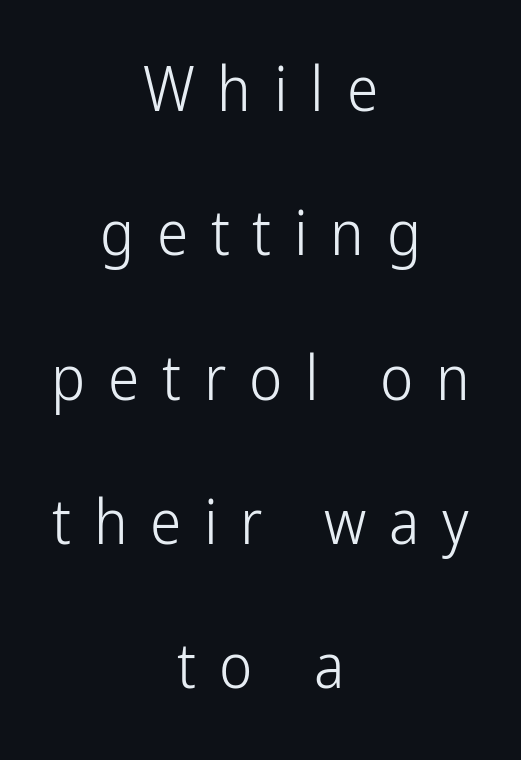
These lines stack symmetrically, like a column narrowing and widening about its center. The lettering stays uniformly vertical, giving the passage a roman look. Look at the bottom of the vertical strokes: they stop flat, with no serifs. You could only call the tracking loose — the letters float apart.
